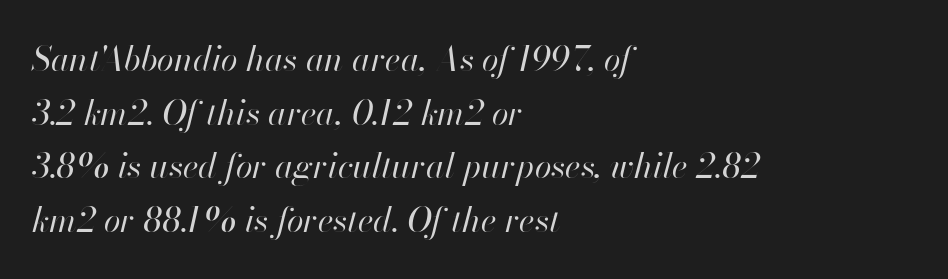
The letters sit at their default tracking, neither squeezed nor spread. Posture: slanted. Quick note: underline off. Varying glyph widths throughout — classic text-font behaviour.
